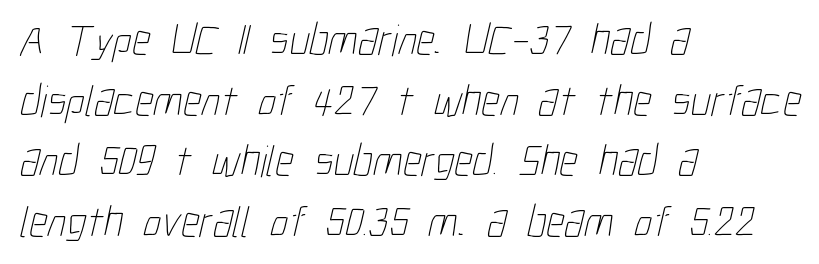
Q: Is the text bold? A: No.
Q: Is the text underlined? A: No.
Q: How is the paragraph aligned? A: Left-aligned.
Q: Is the spacing between letters normal or unusually wide? A: Normal.
Q: Is the spacing between lines tight, normal or loose? A: Normal.
Q: Width (condensed, normal, or wide)? A: Condensed.
Q: Stroke contrast? A: Low.
Q: x-height? A: Medium.
Q: Monospaced? A: No.
